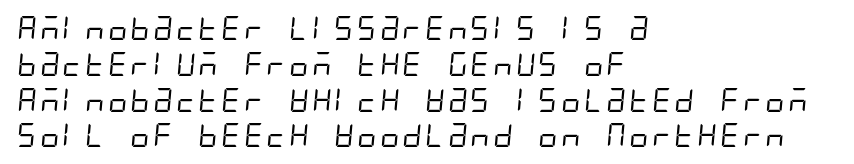
The weight tops out at a normal text grade. Rows of type keep a routine distance in the vertical direction. Underlining? Definitely not there. You could call the tracking neutral — neither tight nor loose.
